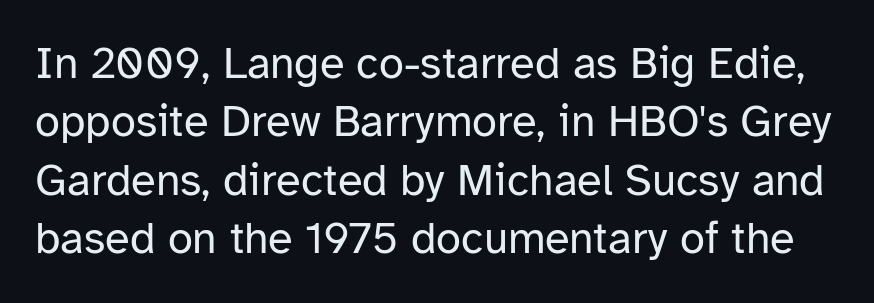
{"serif": "no", "italic": "no", "bold": "no", "weight": "regular", "width": "normal", "stroke_contrast": "low", "x_height": "medium", "monospaced": "no", "underline": "no", "line_spacing": "normal", "line_spacing_ratio": 1.3, "letter_spacing": "normal", "letter_spacing_em": 0.0, "glyph_px": 45}
